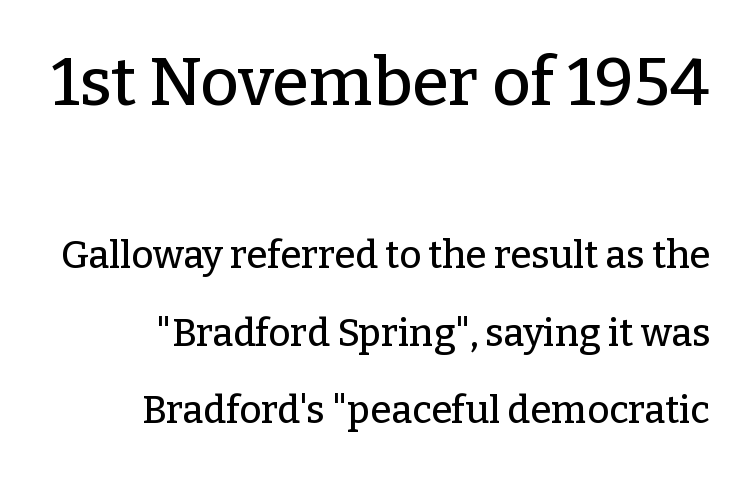
{"serif": "yes", "italic": "no", "width": "normal", "stroke_contrast": "low", "x_height": "medium", "monospaced": "no", "underline": "no", "align": "right", "line_spacing": "loose", "line_spacing_ratio": 2.04, "letter_spacing": "normal", "letter_spacing_em": 0.0, "larger_block": "first", "size_ratio": 1.76, "glyph_px": 67}
